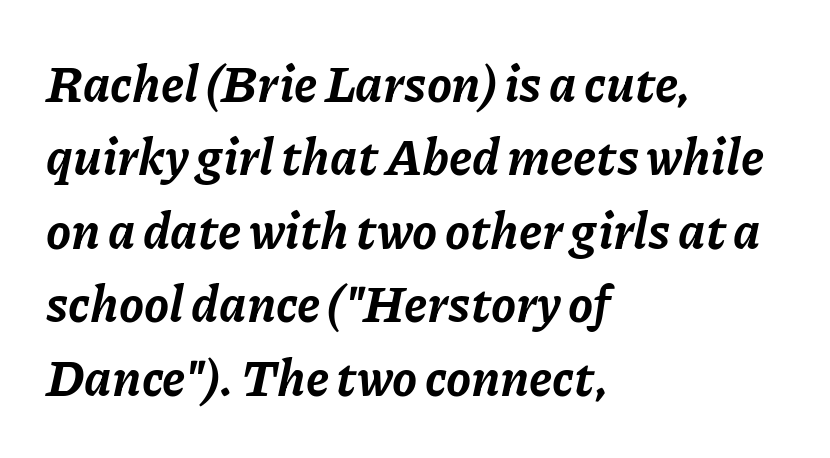
{"italic": "yes", "lean": "right", "slant_degrees": 11, "bold": "yes", "weight": "bold", "width": "normal", "stroke_contrast": "low", "x_height": "medium", "monospaced": "no", "underline": "no", "align": "left", "line_spacing": "normal", "line_spacing_ratio": 1.47, "letter_spacing": "normal", "letter_spacing_em": 0.0, "glyph_px": 50}
